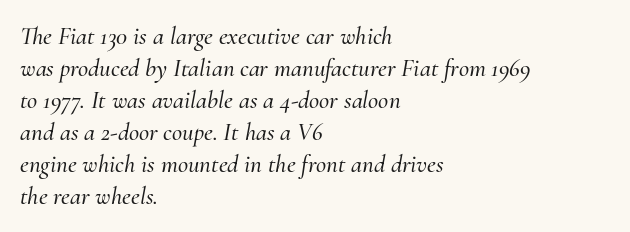
The zone under the glyphs is completely vacant. What's the leading like? Ordinary, nothing unusual. Horizontally, the lines are justified to the leading edge only. Notice how the stems are inclined rather than vertical — that's the hallmark of italics. This sample uses plain, unmodified letter spacing.
